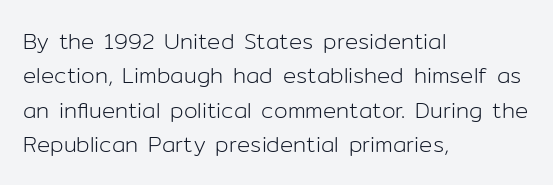
Q: Is the text bold? A: No.
Q: Is the text italic (slanted)? A: No, it is upright.
Q: Is the text underlined? A: No.
Q: How is the paragraph aligned? A: Left-aligned.
Q: Is the spacing between letters normal or unusually wide? A: Normal.
Q: Is the spacing between lines tight, normal or loose? A: Normal.
